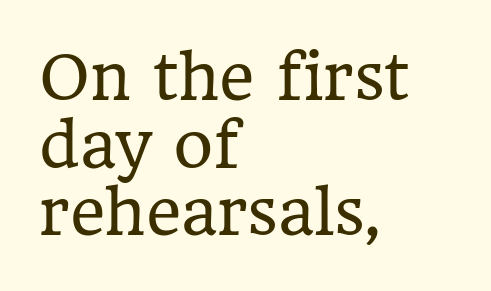
The image shows 61 px regular-weight serif type, upright; set left-aligned, tight line spacing (1.11x), normal letter spacing, not underlined; low stroke contrast and a medium x-height.
